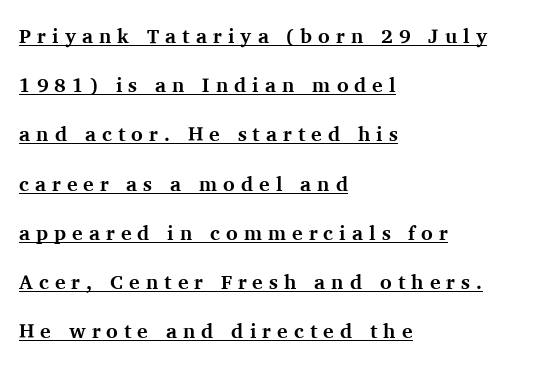
{"italic": "no", "bold": "yes", "underline": "yes", "align": "left", "line_spacing": "loose", "line_spacing_ratio": 2.46, "letter_spacing": "wide", "letter_spacing_em": 0.3, "glyph_px": 20}
